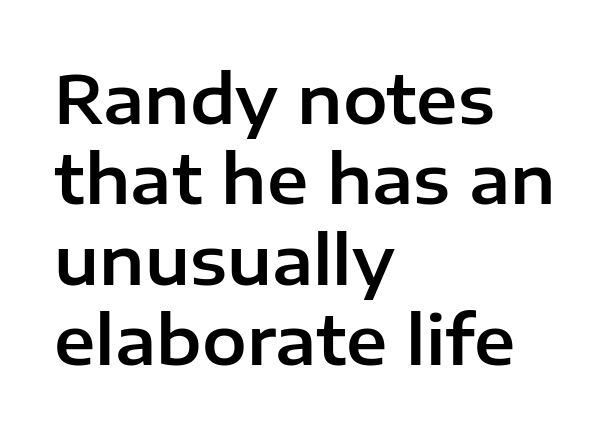
Q: Is the text italic (slanted)? A: No, it is upright.
Q: Is the typeface a serif or a sans-serif typeface? A: Sans-serif.
Q: Is the text underlined? A: No.
Q: How is the paragraph aligned? A: Left-aligned.
Q: Is the spacing between letters normal or unusually wide? A: Normal.
Q: Width (condensed, normal, or wide)? A: Normal.
Q: Stroke contrast? A: Low.
Q: x-height? A: Medium.
Q: Monospaced? A: No.
